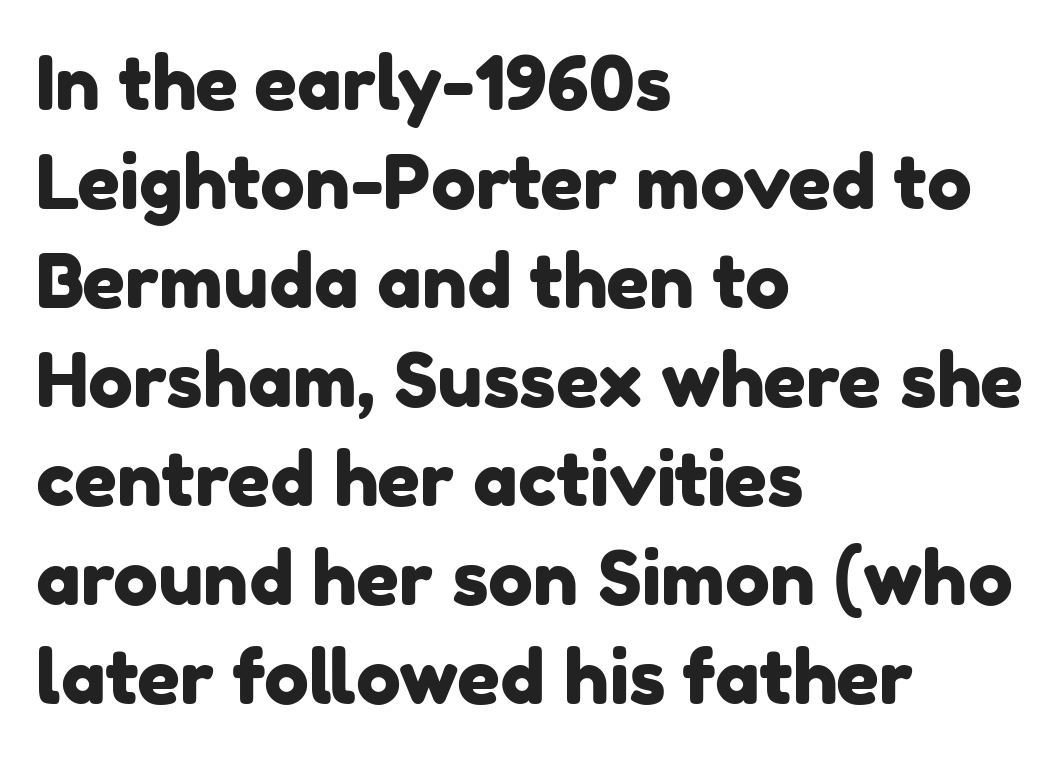
The typesetter chose a ragged-right arrangement here. This sample has the flowing, uneven cadence of proportional lettering. Look at the bottom of the vertical strokes: they stop flat, with no serifs. Clear beneath every line of the passage. Honestly, the row spacing looks completely unremarkable. The letters sit at their default tracking, neither squeezed nor spread.
